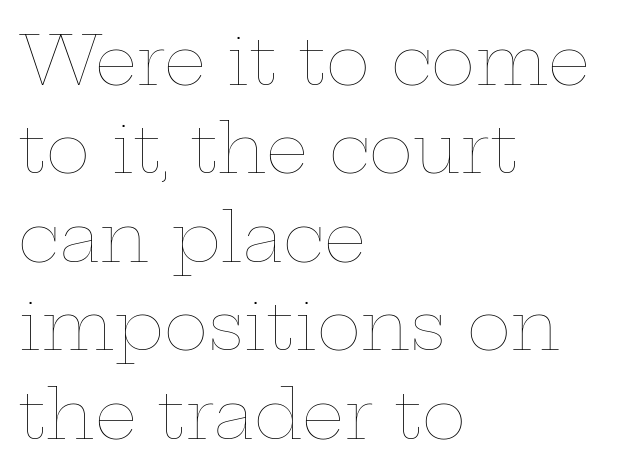
{"italic": "no", "bold": "no", "weight": "thin", "width": "wide", "stroke_contrast": "low", "x_height": "medium", "monospaced": "no", "underline": "no", "align": "left", "line_spacing": "normal", "line_spacing_ratio": 1.32, "letter_spacing": "normal", "letter_spacing_em": 0.0, "glyph_px": 67}
